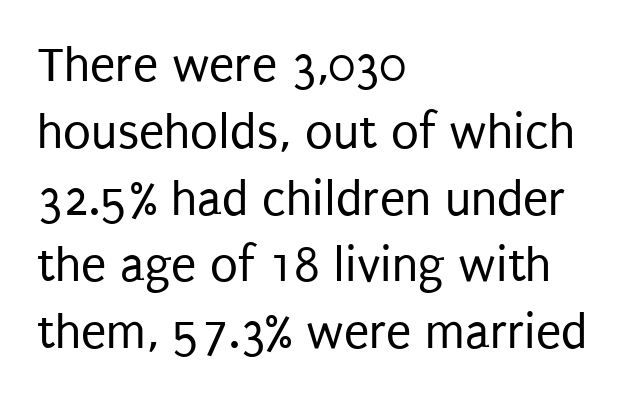
{"serif": "no", "italic": "no", "bold": "no", "weight": "regular", "width": "condensed", "stroke_contrast": "low", "x_height": "large", "monospaced": "no", "underline": "no", "align": "left", "line_spacing": "normal", "line_spacing_ratio": 1.31, "letter_spacing": "normal", "letter_spacing_em": 0.0, "glyph_px": 51}
